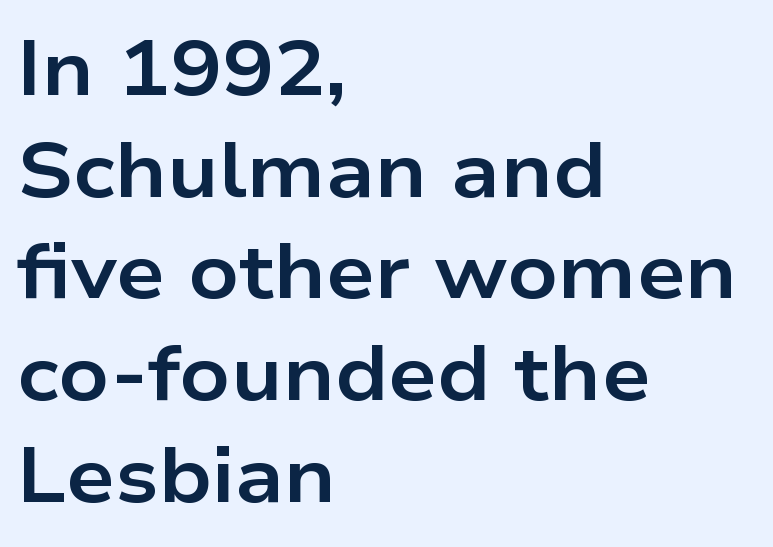
The image shows 77 px bold, wide sans-serif type, upright; set left-aligned, normal line spacing (1.32x), normal letter spacing, not underlined; low stroke contrast and a medium x-height.
